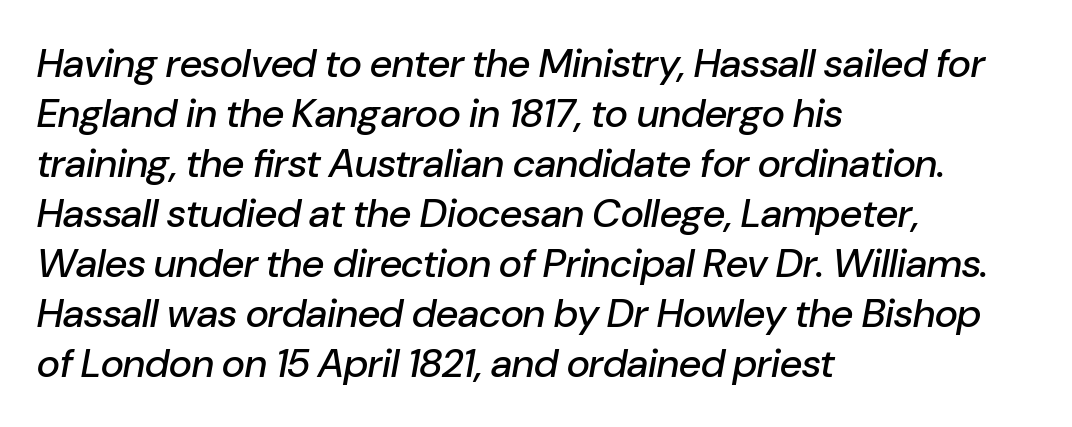
{"italic": "yes", "lean": "right", "slant_degrees": 10, "width": "normal", "stroke_contrast": "low", "x_height": "medium", "monospaced": "no", "underline": "no", "align": "left", "line_spacing": "normal", "line_spacing_ratio": 1.25, "letter_spacing": "normal", "letter_spacing_em": 0.0, "glyph_px": 40}
